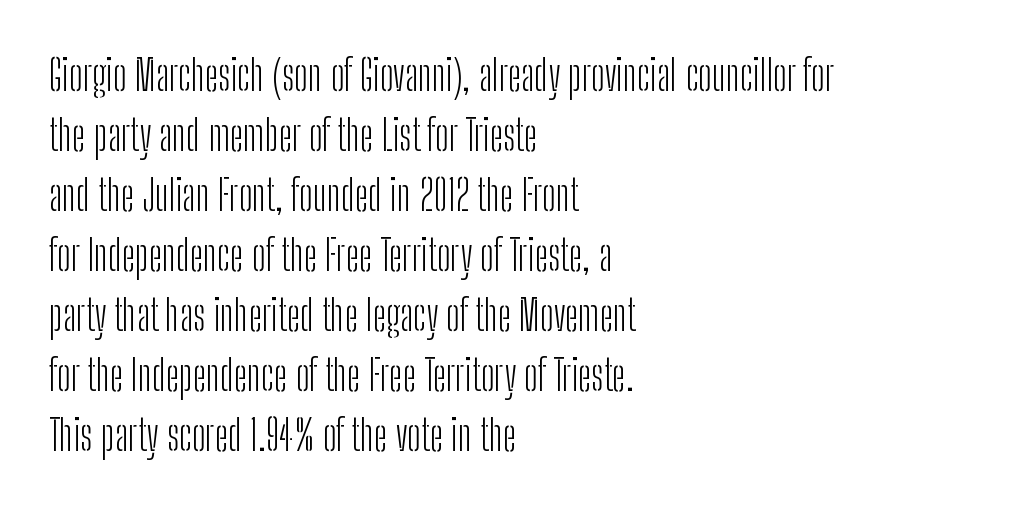
Check under the words: just untouched page. Whoever set this chose a conventional vertical rhythm. You could call the tracking neutral — neither tight nor loose. Visually the block forms a straight wall on the left and a jagged coastline on the right. The lettering holds an erect, upright posture throughout. Think of a printed novel: that variable character pitch is what you see here.
